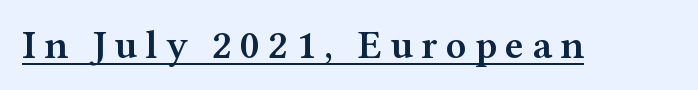
This is the in-between weight designers call semibold or demi. This sample has the flowing, uneven cadence of proportional lettering. These lines were composed using upright roman letters. This sample uses expanded letter spacing, leaving extra air between glyphs. Font category for this specimen: serif. Beneath each row of characters lies a ruled line.
